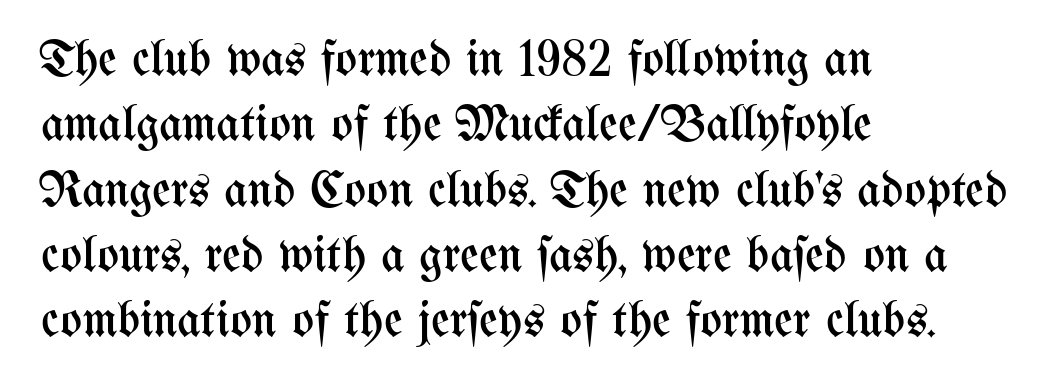
{"italic": "no", "bold": "no", "weight": "regular", "width": "condensed", "stroke_contrast": "medium", "x_height": "medium", "monospaced": "no", "underline": "no", "align": "left", "line_spacing": "normal", "line_spacing_ratio": 1.28, "letter_spacing": "normal", "letter_spacing_em": 0.0, "glyph_px": 51}
